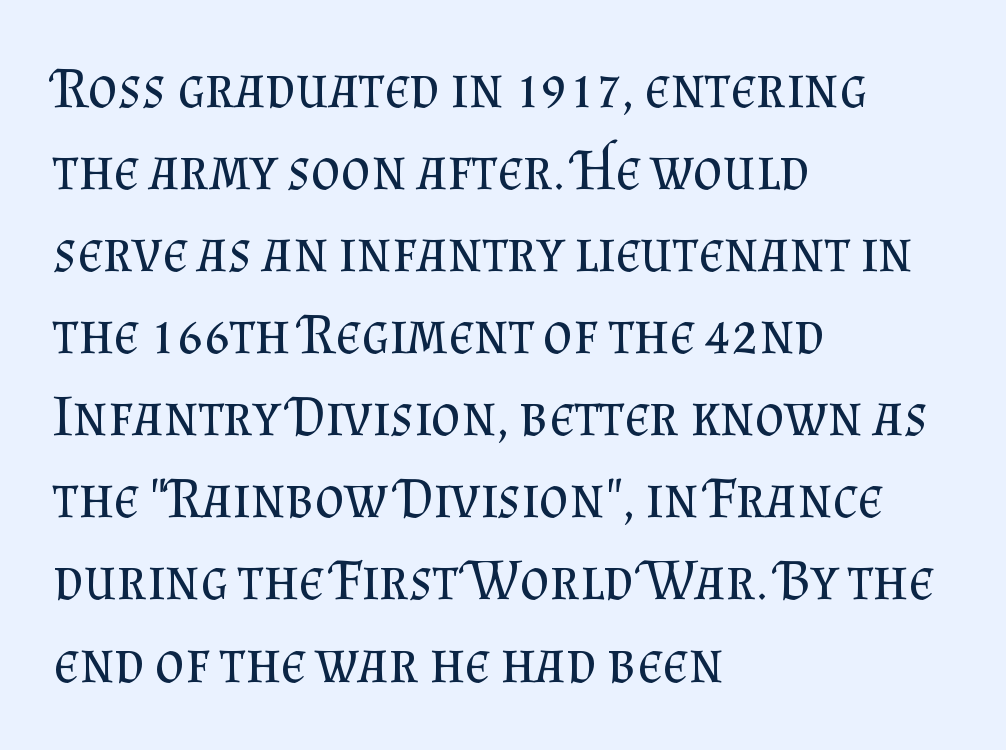
The image shows 57 px regular-weight serif type, upright; set left-aligned, normal line spacing (1.44x), normal letter spacing, not underlined; medium stroke contrast and a small x-height.
